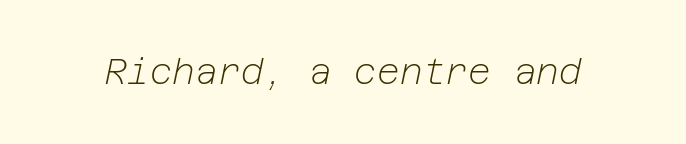
The image shows 35 px light type, italic (leaning right); set normal letter spacing, not underlined; low stroke contrast and a medium x-height.
